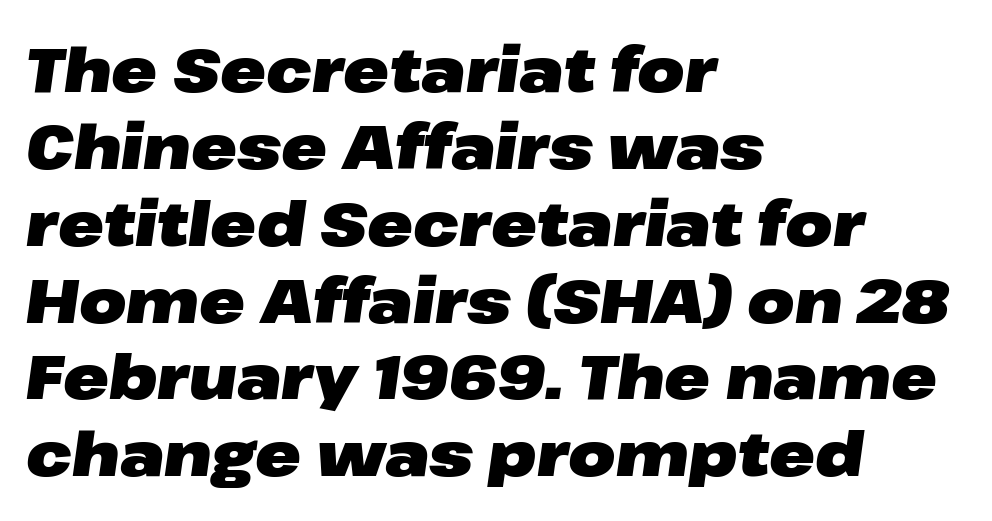
Q: Is the text bold? A: Yes.
Q: Is the text italic (slanted)? A: Yes, it leans right by about 8 degrees.
Q: Is the text underlined? A: No.
Q: How is the paragraph aligned? A: Left-aligned.
Q: Is the spacing between letters normal or unusually wide? A: Normal.
Q: Is the spacing between lines tight, normal or loose? A: Normal.
Q: Width (condensed, normal, or wide)? A: Wide.
Q: Stroke contrast? A: Low.
Q: x-height? A: Medium.
Q: Monospaced? A: No.
